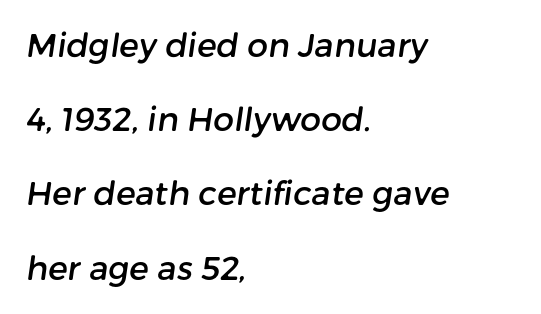
The image shows 33 px sans-serif type; set left-aligned, loose line spacing (2.25x), normal letter spacing, not underlined; low stroke contrast and a medium x-height.
